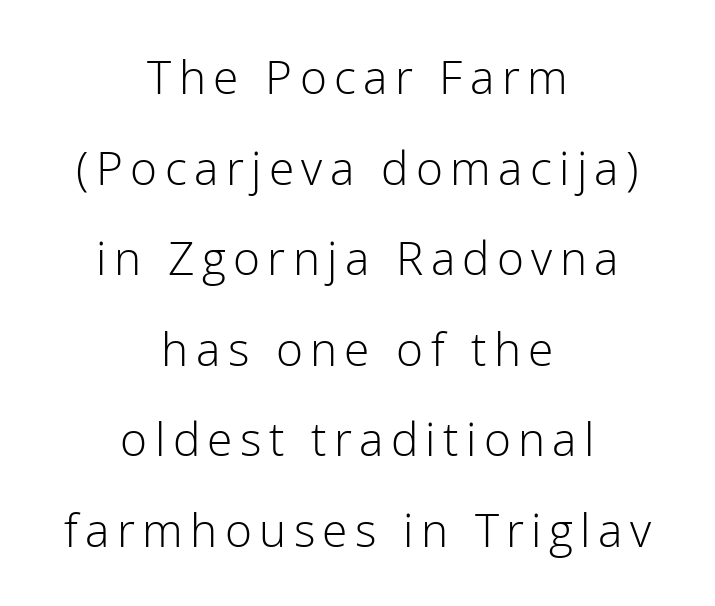
Font category for this specimen: sans-serif. This is the regular roman posture of the typeface. No word sits above an underline. Centered paragraph, ragged on both sides.
